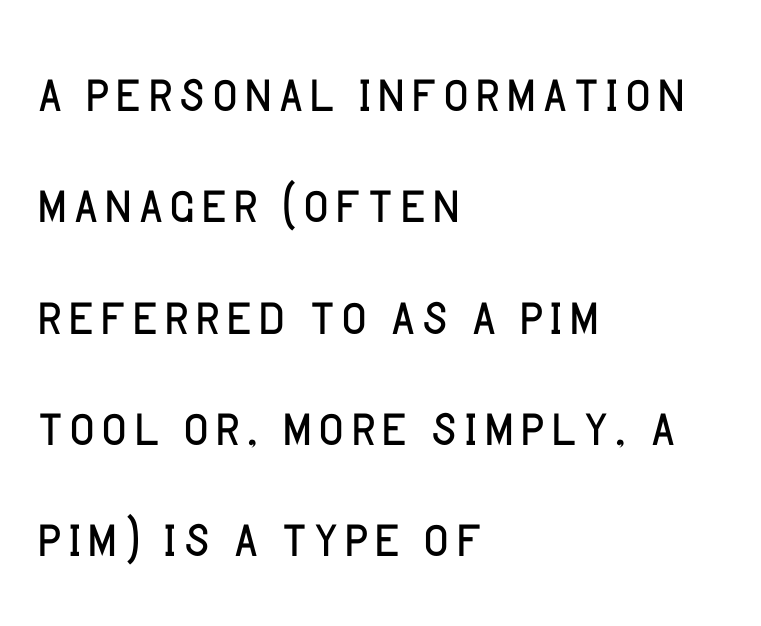
The image shows 70 px light sans-serif type, upright; set left-aligned, normal line spacing (1.59x), normal letter spacing, not underlined; low stroke contrast and a large x-height.
